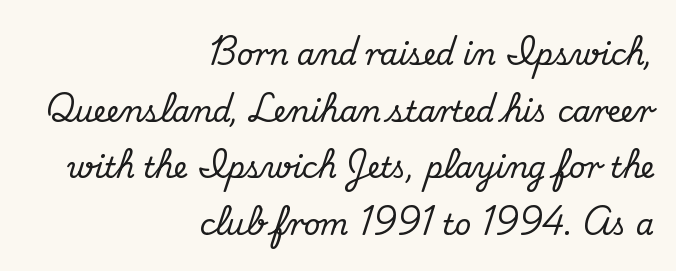
The space directly below the letters is spotless. Between one letter and the next there's only the usual sliver of space. Little horizontal feet cap the strokes, marking this as serif type. Honestly, the rows look like they've been pulled way apart. The face used here is proportionally spaced, like ordinary book or web type.
